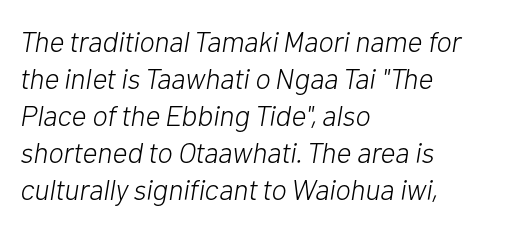
{"italic": "yes", "lean": "right", "slant_degrees": 10, "bold": "no", "weight": "light", "width": "normal", "stroke_contrast": "low", "x_height": "medium", "monospaced": "no", "underline": "no", "align": "left", "line_spacing": "normal", "line_spacing_ratio": 1.28, "letter_spacing": "normal", "letter_spacing_em": 0.0, "glyph_px": 29}
